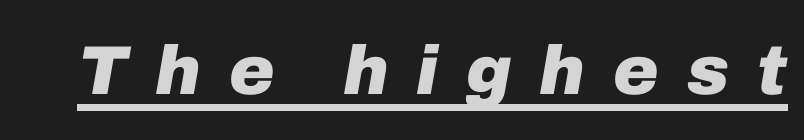
{"italic": "yes", "lean": "right", "slant_degrees": 10, "bold": "yes", "weight": "heavy", "width": "normal", "stroke_contrast": "low", "x_height": "medium", "monospaced": "no", "underline": "yes", "letter_spacing": "wide", "letter_spacing_em": 0.4, "glyph_px": 69}
